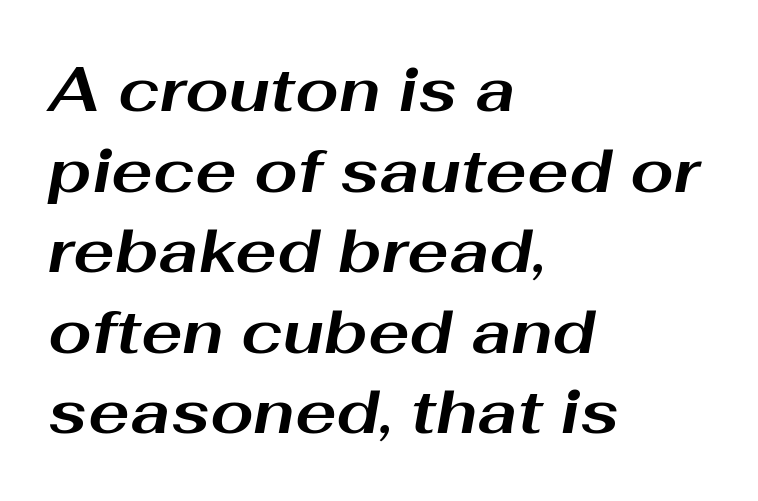
The rag falls on the right side of this text block. Anything drawn beneath the words? Only blank space. I'd describe the lettering as bold — thick and assertive. Letter spacing: default. The typography opts for an oblique posture over an upright one.
